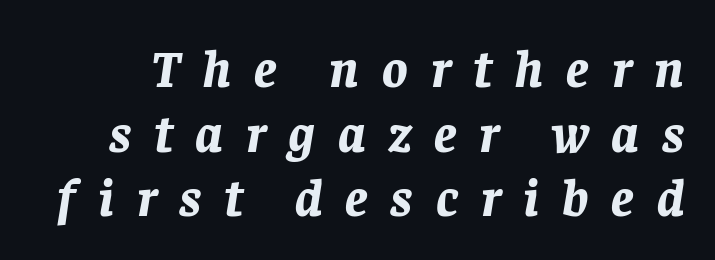
{"italic": "yes", "lean": "right", "slant_degrees": 8, "bold": "yes", "weight": "bold", "width": "normal", "stroke_contrast": "low", "x_height": "large", "monospaced": "no", "underline": "no", "line_spacing_ratio": 1.22, "letter_spacing": "wide", "letter_spacing_em": 0.43, "glyph_px": 53}
